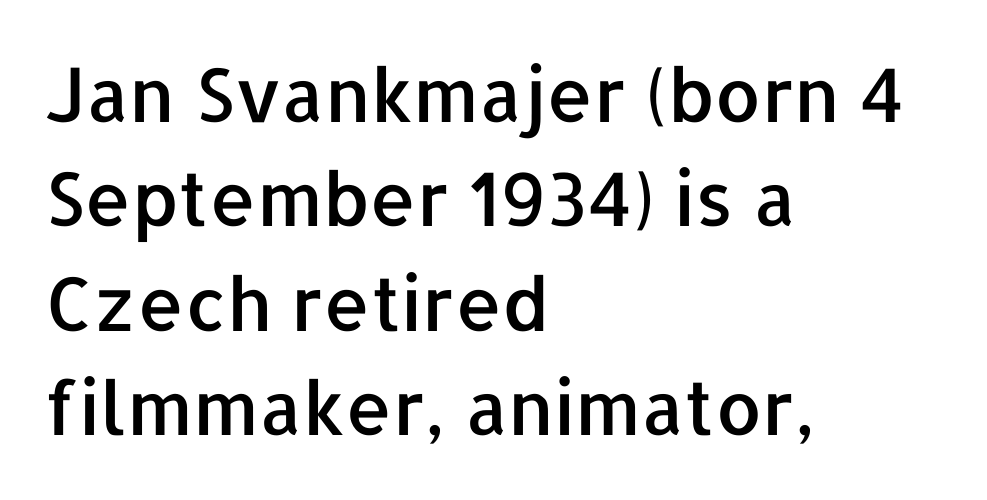
{"serif": "no", "italic": "no", "width": "normal", "stroke_contrast": "low", "x_height": "medium", "monospaced": "no", "underline": "no", "align": "left", "line_spacing": "normal", "line_spacing_ratio": 1.41, "letter_spacing": "normal", "letter_spacing_em": 0.0, "glyph_px": 74}
